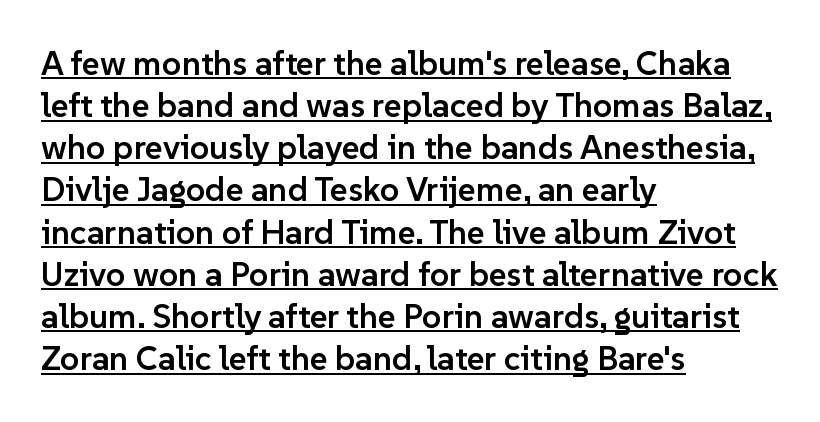
Q: Is the text bold? A: Semi-bold.
Q: Is the text italic (slanted)? A: No, it is upright.
Q: Is the typeface a serif or a sans-serif typeface? A: Sans-serif.
Q: Is the text underlined? A: Yes.
Q: How is the paragraph aligned? A: Left-aligned.
Q: Is the spacing between letters normal or unusually wide? A: Normal.
Q: Width (condensed, normal, or wide)? A: Normal.
Q: Stroke contrast? A: Low.
Q: x-height? A: Medium.
Q: Monospaced? A: No.
